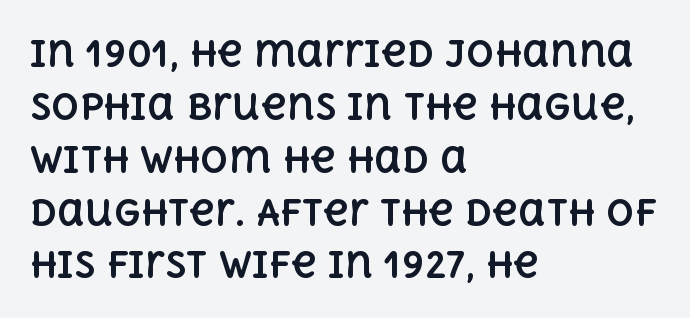
{"italic": "no", "bold": "yes", "weight": "bold", "width": "normal", "x_height": "large", "monospaced": "no", "underline": "no", "align": "left", "line_spacing": "normal", "line_spacing_ratio": 1.51, "letter_spacing": "normal", "letter_spacing_em": 0.0, "glyph_px": 35}
